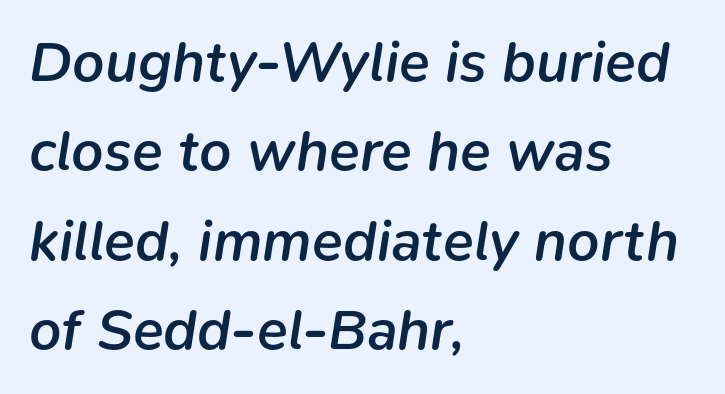
The image shows 57 px semibold type, italic (leaning right); set left-aligned, normal line spacing (1.57x), normal letter spacing, not underlined; low stroke contrast and a medium x-height.
